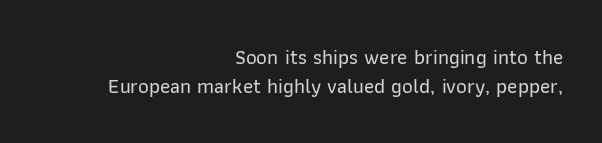
Interline gaps are of average width in this sample. The gap between lines stays unmarked. Alignment: flush right. Posture: upright roman. Tracking here is standard; glyphs follow each other at the usual distance.
